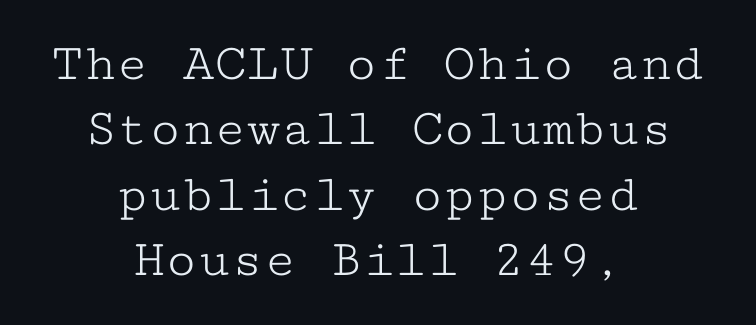
{"serif": "yes", "italic": "no", "bold": "no", "weight": "light", "width": "wide", "stroke_contrast": "low", "x_height": "medium", "monospaced": "yes", "underline": "no", "align": "center", "line_spacing_ratio": 1.21, "letter_spacing": "normal", "letter_spacing_em": 0.0, "glyph_px": 54}
